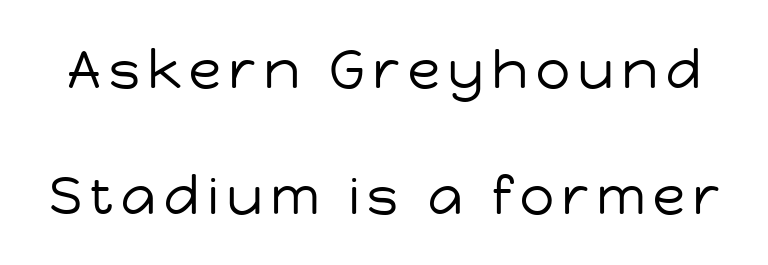
Q: Is the text bold? A: No.
Q: Is the text italic (slanted)? A: No, it is upright.
Q: Is the typeface a serif or a sans-serif typeface? A: Sans-serif.
Q: Is the text underlined? A: No.
Q: Is the spacing between lines tight, normal or loose? A: Loose.
Q: Width (condensed, normal, or wide)? A: Normal.
Q: Stroke contrast? A: Low.
Q: x-height? A: Medium.
Q: Monospaced? A: No.
